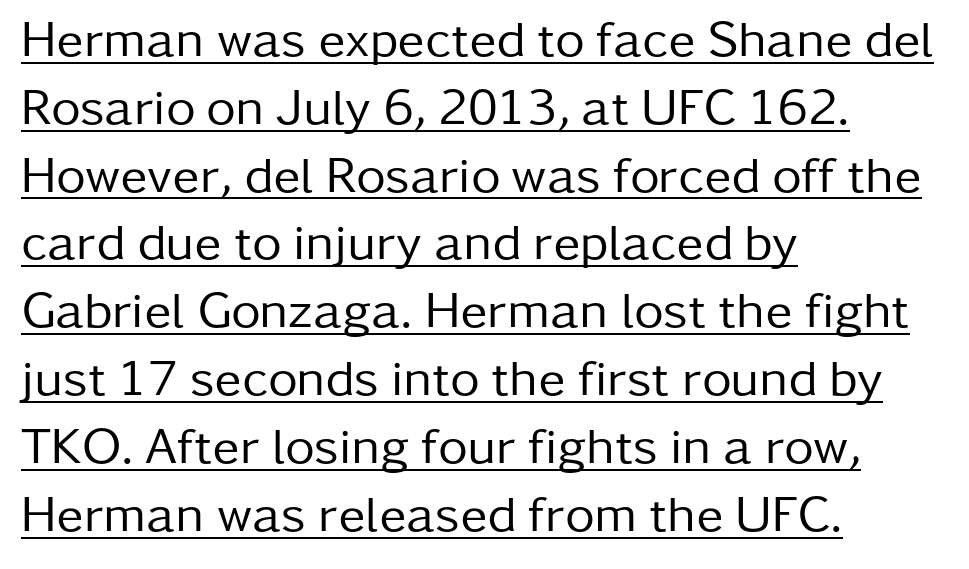
{"serif": "no", "italic": "no", "bold": "no", "weight": "regular", "width": "normal", "stroke_contrast": "low", "x_height": "medium", "monospaced": "no", "underline": "yes", "align": "left", "line_spacing": "normal", "line_spacing_ratio": 1.33, "letter_spacing": "normal", "letter_spacing_em": 0.0, "glyph_px": 51}
